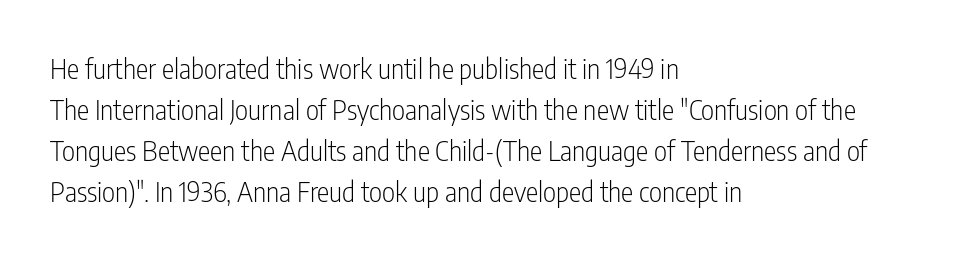
{"serif": "no", "italic": "no", "bold": "no", "weight": "light", "width": "condensed", "stroke_contrast": "low", "x_height": "medium", "monospaced": "no", "underline": "no", "align": "left", "line_spacing": "normal", "line_spacing_ratio": 1.47, "letter_spacing": "normal", "letter_spacing_em": 0.0, "glyph_px": 28}
